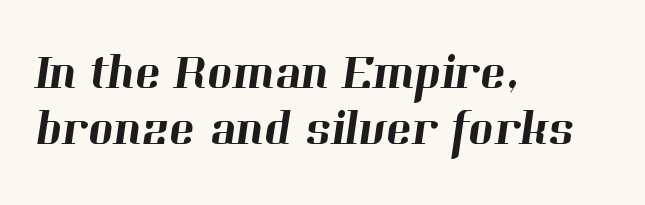
The image shows 49 px serif type; set left-aligned, tight line spacing (1.14x), normal letter spacing, not underlined; high stroke contrast and a medium x-height.
